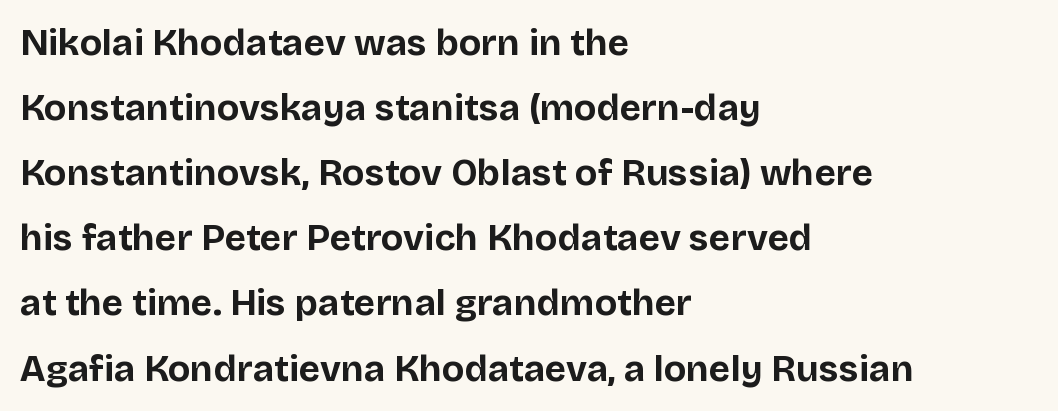
The image shows 37 px bold sans-serif type, upright; set left-aligned, line spacing 1.76x, normal letter spacing, not underlined; low stroke contrast and a large x-height.
